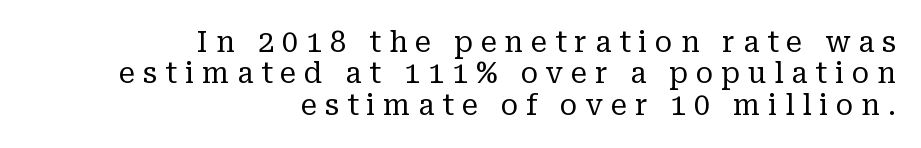
The image shows 29 px regular-weight serif type, upright; set right-aligned, tight line spacing (1.08x), unusually wide letter spacing (+0.27 em), not underlined; low stroke contrast and a medium x-height.
